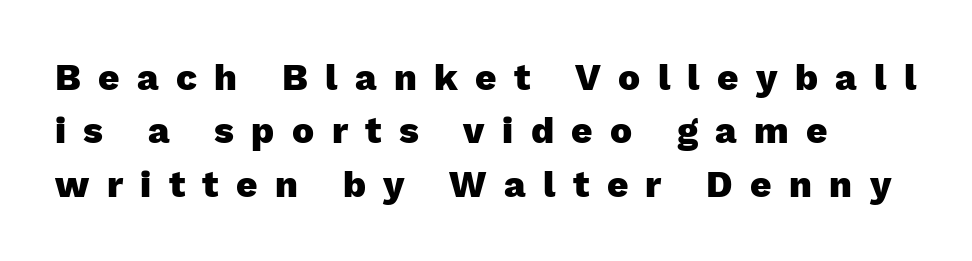
Q: Is the text bold? A: Yes.
Q: Is the text italic (slanted)? A: No, it is upright.
Q: Is the typeface a serif or a sans-serif typeface? A: Sans-serif.
Q: Is the text underlined? A: No.
Q: How is the paragraph aligned? A: Left-aligned.
Q: Is the spacing between letters normal or unusually wide? A: Unusually wide.
Q: Is the spacing between lines tight, normal or loose? A: Normal.
Q: Width (condensed, normal, or wide)? A: Normal.
Q: Stroke contrast? A: Low.
Q: x-height? A: Medium.
Q: Monospaced? A: No.
